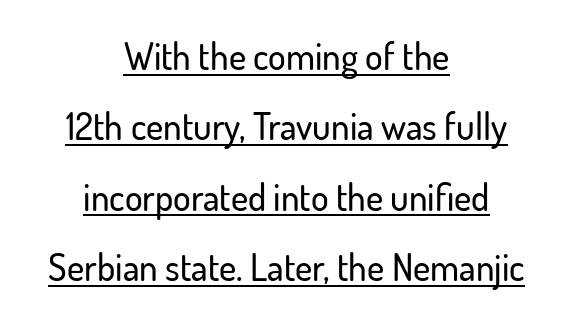
A student would call this center alignment; a typographer would say set centered. Observe the absence of serifs on each vertical stroke in this sample. Baseline-to-baseline distance is far greater than the letter height. Compared with typical body copy, the letter spacing here is the same. The rendering uses the underline text-decoration.
